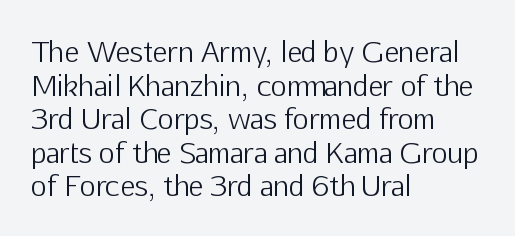
Q: Is the text bold? A: No.
Q: Is the text italic (slanted)? A: No, it is upright.
Q: Is the typeface a serif or a sans-serif typeface? A: Sans-serif.
Q: Is the text underlined? A: No.
Q: How is the paragraph aligned? A: Left-aligned.
Q: Is the spacing between letters normal or unusually wide? A: Normal.
Q: Width (condensed, normal, or wide)? A: Normal.
Q: Stroke contrast? A: Low.
Q: x-height? A: Medium.
Q: Monospaced? A: No.
